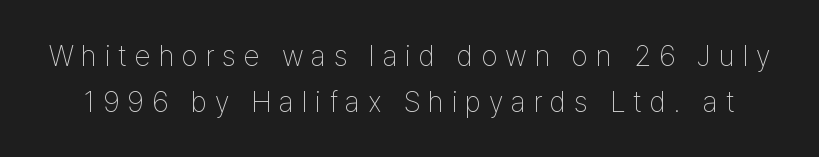
Q: Is the text bold? A: No.
Q: Is the text italic (slanted)? A: No, it is upright.
Q: Is the typeface a serif or a sans-serif typeface? A: Sans-serif.
Q: Is the text underlined? A: No.
Q: Is the spacing between letters normal or unusually wide? A: Unusually wide.
Q: Is the spacing between lines tight, normal or loose? A: Normal.
Q: Width (condensed, normal, or wide)? A: Condensed.
Q: Stroke contrast? A: Low.
Q: x-height? A: Medium.
Q: Monospaced? A: No.
